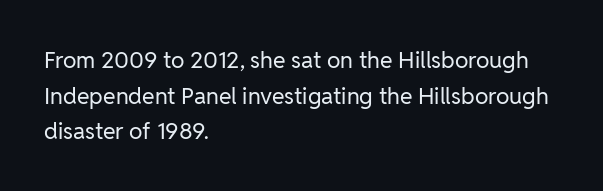
The image shows 23 px text type, upright; set left-aligned, normal line spacing (1.55x), normal letter spacing, not underlined.
